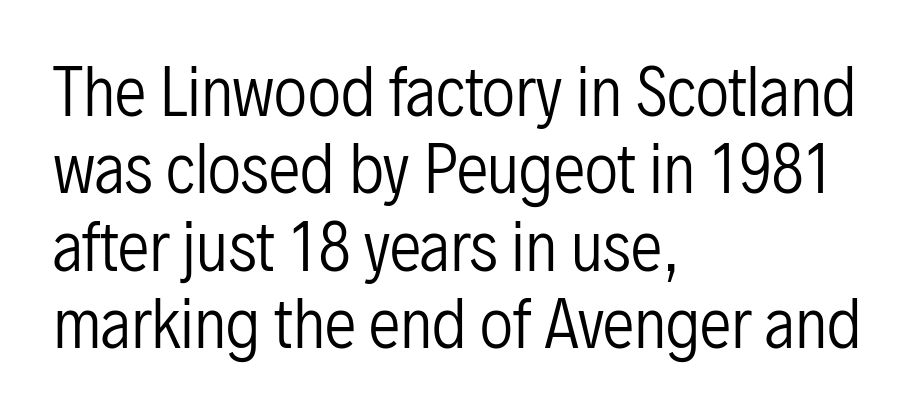
Where is the straight margin? On the left. Quick note: underline off. Italic? Not at all — the glyphs are vertical. Vertical stems look standard width or narrower in stroke. This sample uses plain, unmodified letter spacing.
